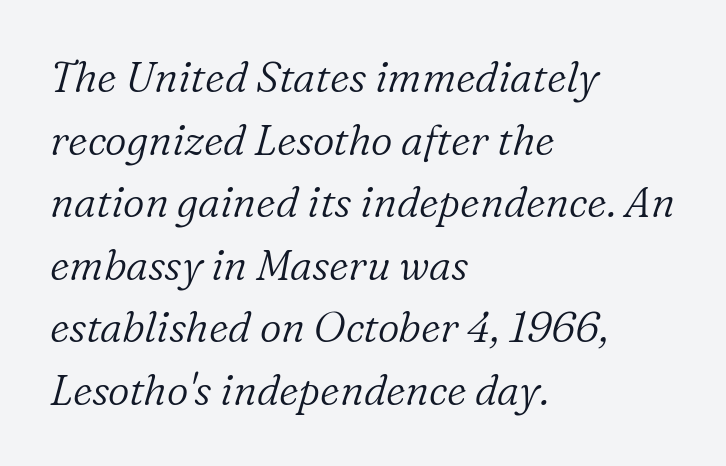
The passage shown is typed in a proportional face where columns would drift. The glyphs look as if they've been sheared to an angle. In terms of leading, this rendering sits right in the middle. The foot of each line stays bare and open. Type style note: has serifs.
